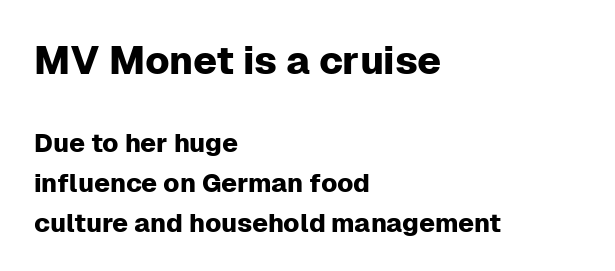
The image shows 39 px sans-serif type, upright; set left-aligned, normal line spacing (1.54x), normal letter spacing, not underlined; the first (top) block is 1.5x larger; low stroke contrast and a medium x-height.
